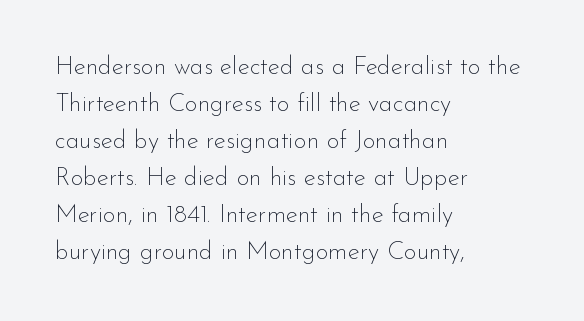
Q: Is the text bold? A: No.
Q: Is the text italic (slanted)? A: No, it is upright.
Q: Is the text underlined? A: No.
Q: How is the paragraph aligned? A: Left-aligned.
Q: Is the spacing between letters normal or unusually wide? A: Normal.
Q: Is the spacing between lines tight, normal or loose? A: Normal.
